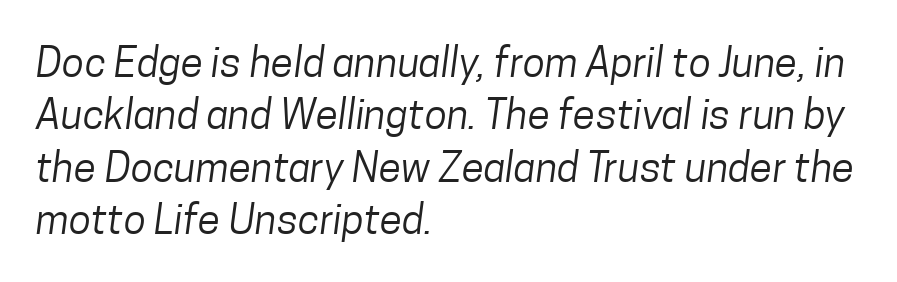
Regarding serifs, this sample does without them. The space beneath each line is pristine and unruled. Unbolded letterforms with no extra heft. The block of text has a typical density, with ordinary space between rows.
